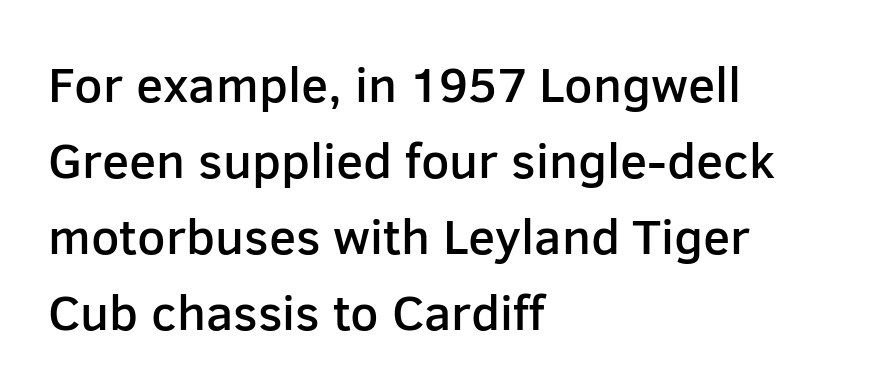
The image shows 50 px semibold sans-serif type, upright; set left-aligned, normal line spacing (1.52x), normal letter spacing, not underlined; low stroke contrast and a medium x-height.
